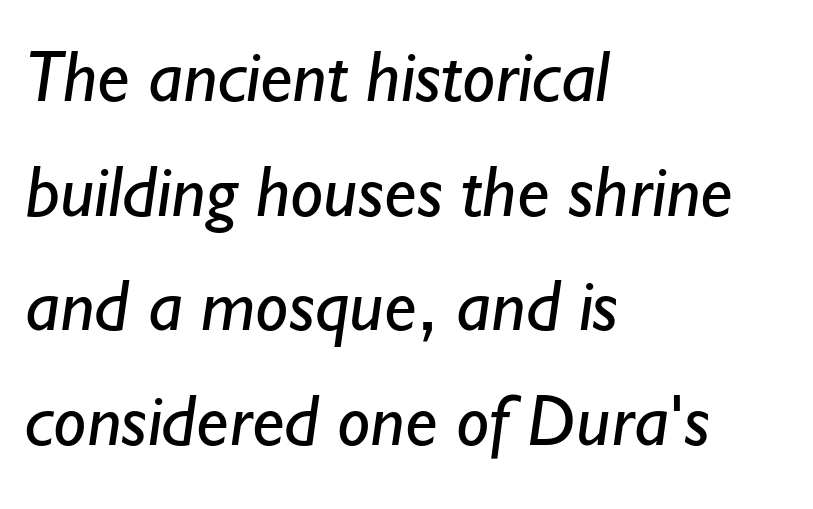
The image shows 74 px regular-weight sans-serif type; set left-aligned, normal line spacing (1.55x), normal letter spacing, not underlined; low stroke contrast and a small x-height.
